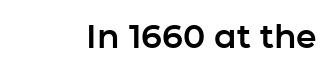
{"serif": "no", "italic": "no", "width": "normal", "stroke_contrast": "low", "x_height": "medium", "monospaced": "no", "underline": "no", "letter_spacing": "normal", "letter_spacing_em": 0.0, "glyph_px": 33}
